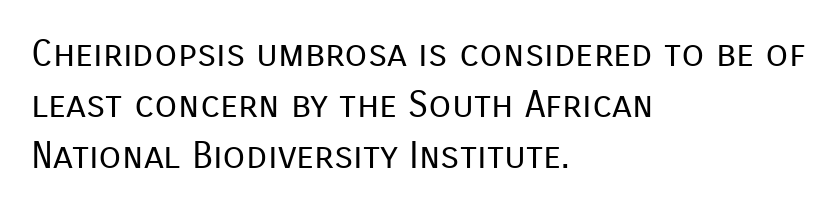
Q: Is the text bold? A: No.
Q: Is the text italic (slanted)? A: No, it is upright.
Q: Is the typeface a serif or a sans-serif typeface? A: Sans-serif.
Q: Is the text underlined? A: No.
Q: How is the paragraph aligned? A: Left-aligned.
Q: Is the spacing between letters normal or unusually wide? A: Normal.
Q: Is the spacing between lines tight, normal or loose? A: Normal.
Q: Width (condensed, normal, or wide)? A: Normal.
Q: Stroke contrast? A: Low.
Q: x-height? A: Medium.
Q: Monospaced? A: No.
